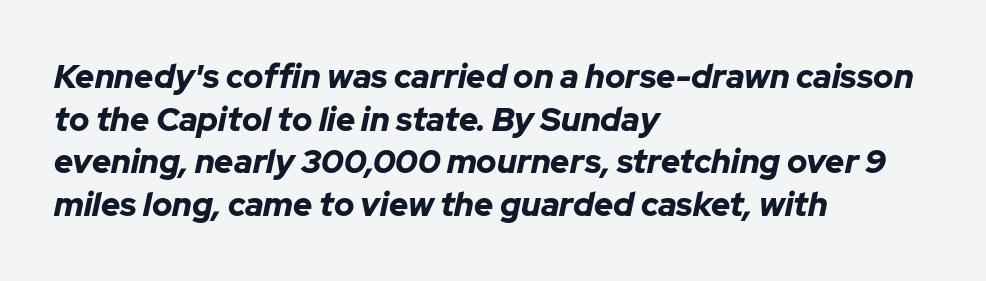
The image shows 33 px bold type, italic (leaning right); set left-aligned, normal line spacing (1.29x), normal letter spacing, not underlined; low stroke contrast and a medium x-height.
